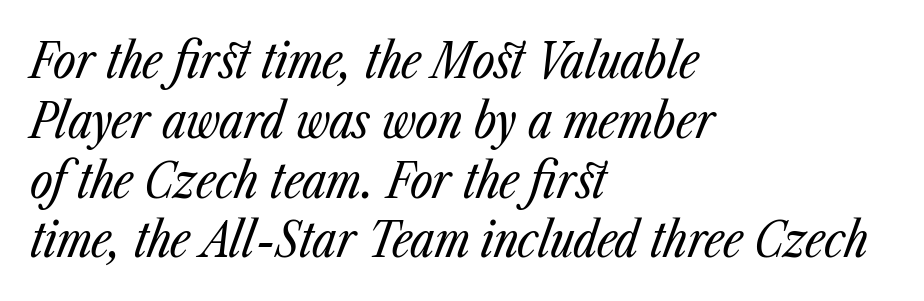
{"italic": "yes", "lean": "right", "slant_degrees": 23, "bold": "no", "weight": "regular", "width": "condensed", "stroke_contrast": "low", "x_height": "medium", "monospaced": "no", "underline": "no", "align": "left", "line_spacing_ratio": 1.22, "letter_spacing": "normal", "letter_spacing_em": 0.0, "glyph_px": 49}
